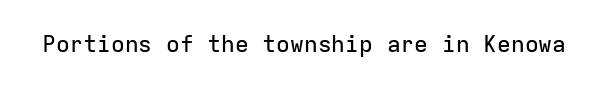
Each word holds together tightly as a unit, with standard inter-letter gaps. Posture: upright roman. The specimen omits any rule beneath the text block's lines.
